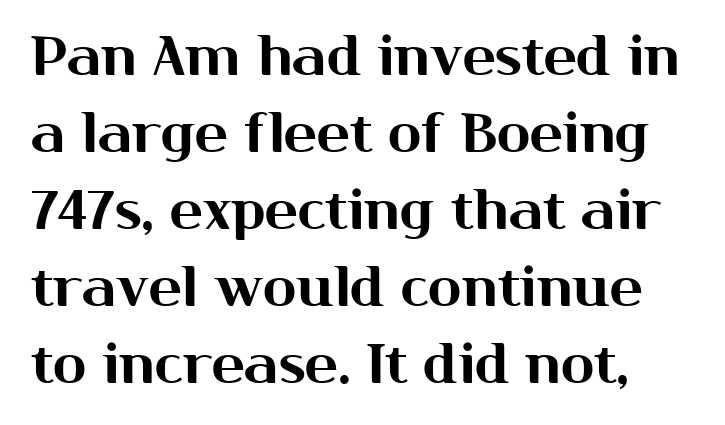
Bare-footed words on every line. The line texture is even and compact thanks to regular tracking. A sans-serif font was chosen for this passage. You can tell it's not italic because the verticals are truly vertical.
